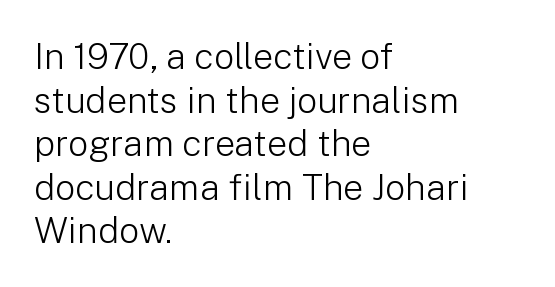
Posture: vertical. Tracking here is standard; glyphs follow each other at the usual distance. Examine the stroke ends and you'll find no serifs. Notice how the passage keeps a crisp vertical edge on the left only. Summary of weight: not heavy and not bold. The area under the type is left untouched.
